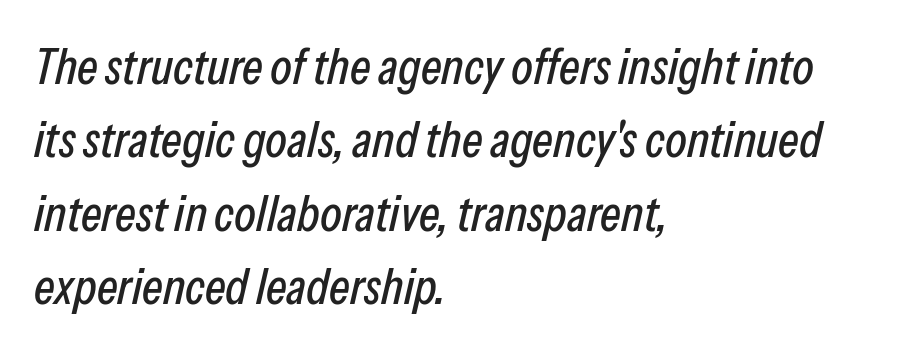
Q: Is the text italic (slanted)? A: Yes, it leans right by about 13 degrees.
Q: Is the text underlined? A: No.
Q: How is the paragraph aligned? A: Left-aligned.
Q: Is the spacing between letters normal or unusually wide? A: Normal.
Q: Is the spacing between lines tight, normal or loose? A: Normal.
Q: Width (condensed, normal, or wide)? A: Condensed.
Q: Stroke contrast? A: Low.
Q: x-height? A: Medium.
Q: Monospaced? A: No.
